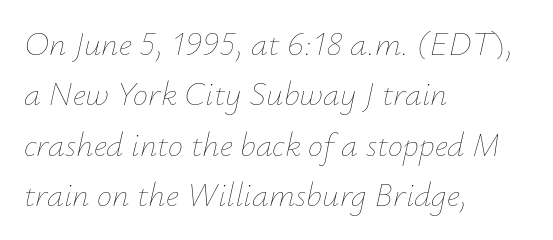
{"italic": "yes", "lean": "right", "slant_degrees": 12, "bold": "no", "weight": "thin", "width": "normal", "stroke_contrast": "low", "x_height": "small", "monospaced": "no", "underline": "no", "align": "left", "line_spacing": "normal", "line_spacing_ratio": 1.48, "letter_spacing": "normal", "letter_spacing_em": 0.0, "glyph_px": 34}
